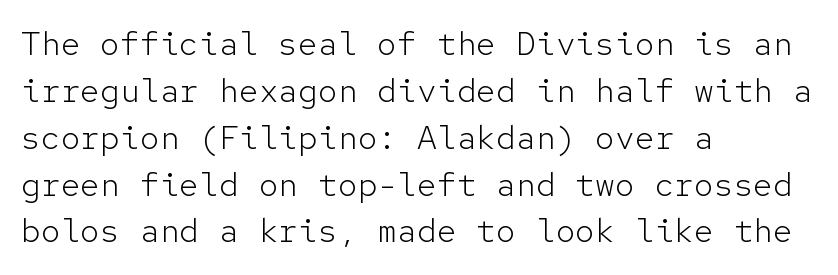
Q: Is the text bold? A: No.
Q: Is the text italic (slanted)? A: No, it is upright.
Q: Is the typeface a serif or a sans-serif typeface? A: Sans-serif.
Q: Is the text underlined? A: No.
Q: How is the paragraph aligned? A: Left-aligned.
Q: Is the spacing between letters normal or unusually wide? A: Normal.
Q: Is the spacing between lines tight, normal or loose? A: Normal.
Q: Width (condensed, normal, or wide)? A: Normal.
Q: Stroke contrast? A: Low.
Q: x-height? A: Medium.
Q: Monospaced? A: Yes.
